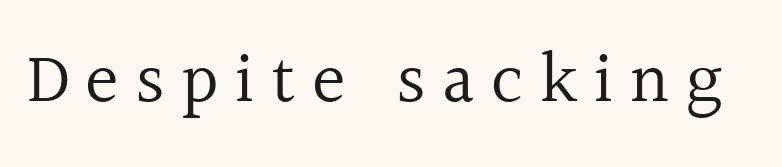
{"serif": "yes", "italic": "no", "bold": "no", "weight": "regular", "width": "normal", "x_height": "medium", "monospaced": "no", "underline": "no", "letter_spacing": "wide", "letter_spacing_em": 0.23, "glyph_px": 71}
